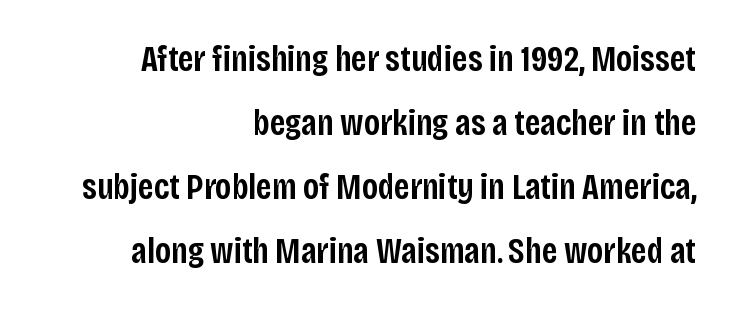
The image shows 36 px semibold, condensed sans-serif type, upright; set right-aligned, line spacing 1.78x, normal letter spacing, not underlined; low stroke contrast and a large x-height.
